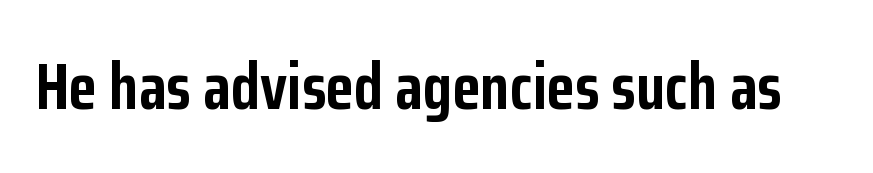
Observe the ordinary spacing: letters are neighbours, not strangers. A dark, heavy texture on the line: the type is bold. Each letter keeps its own natural width here, so spacing adapts to shape. The letters carry no serifs — their stems end cleanly without finishing strokes. Quick note: underline off. The type sits square on the baseline with zero lean.
